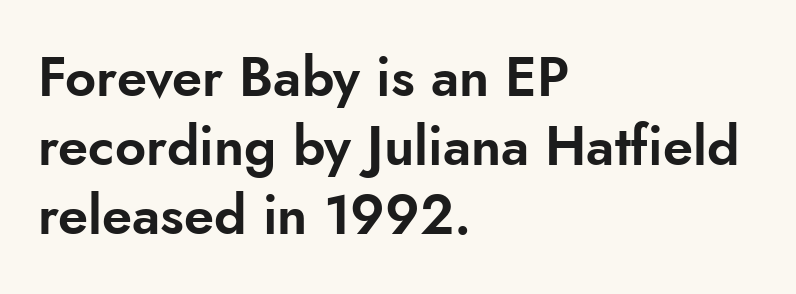
The image shows 54 px sans-serif type, upright; set left-aligned, normal line spacing (1.28x), normal letter spacing, not underlined; low stroke contrast and a small x-height.
